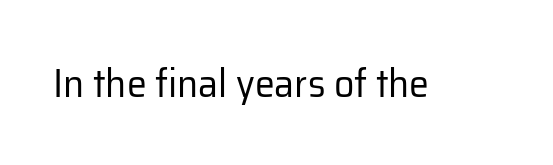
Q: Is the text bold? A: No.
Q: Is the text italic (slanted)? A: No, it is upright.
Q: Is the typeface a serif or a sans-serif typeface? A: Sans-serif.
Q: Is the text underlined? A: No.
Q: Is the spacing between letters normal or unusually wide? A: Normal.
Q: Width (condensed, normal, or wide)? A: Normal.
Q: Stroke contrast? A: Low.
Q: x-height? A: Medium.
Q: Monospaced? A: No.
